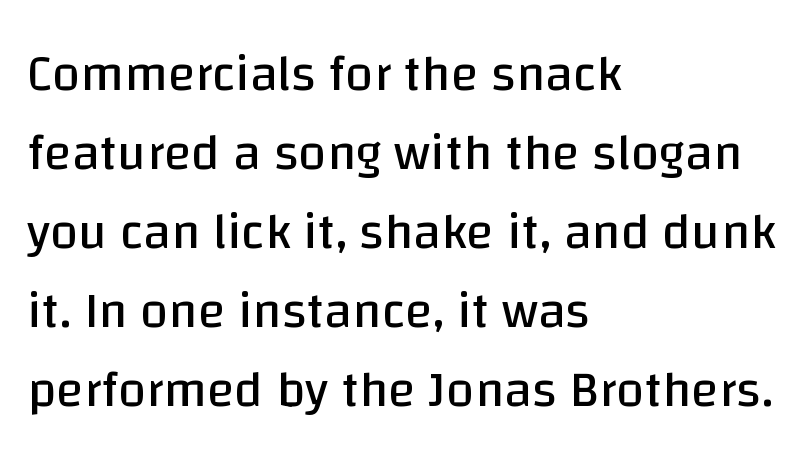
The image shows 51 px regular-weight sans-serif type, upright; set left-aligned, normal line spacing (1.55x), normal letter spacing, not underlined; low stroke contrast and a large x-height.
